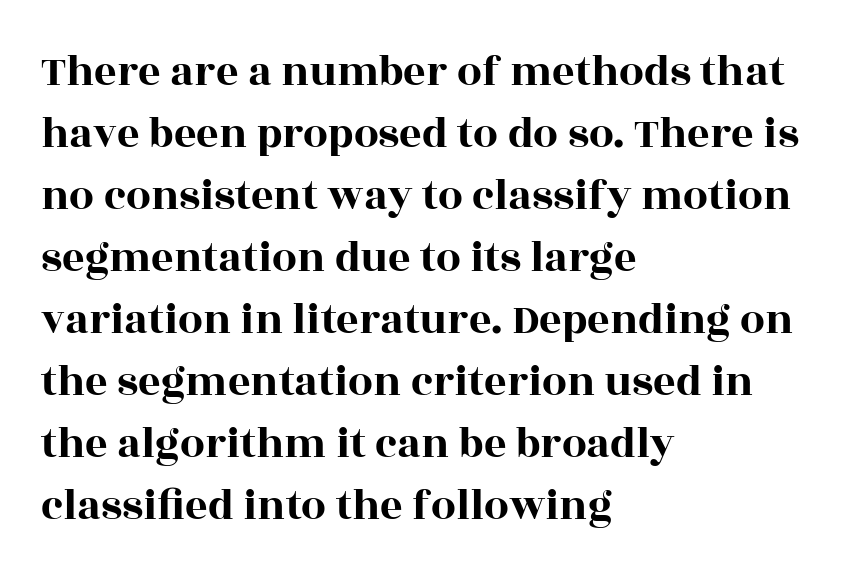
Layout note: lines flush left. One glance says typical: line gaps are just what's usual. Observe the ordinary spacing: letters are neighbours, not strangers. Type without underlining. Little horizontal feet cap the strokes, marking this as serif type.
